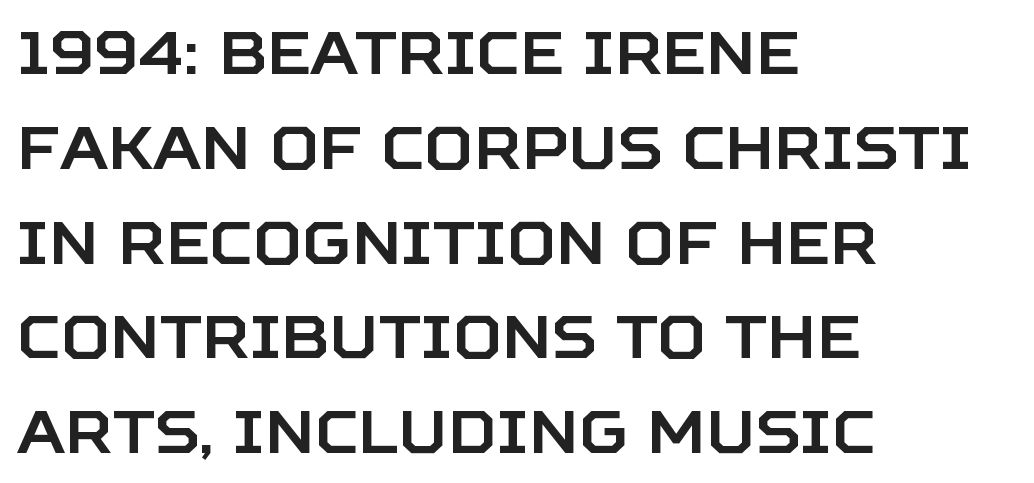
Horizontally, the lines are justified to the leading edge only. In terms of leading, this rendering sits right in the middle. Each letter's strokes conclude bluntly, with no projecting serifs. Looks like regular typesetting: each glyph gets only the width it needs. The rendering keeps characters at their native spacing.
